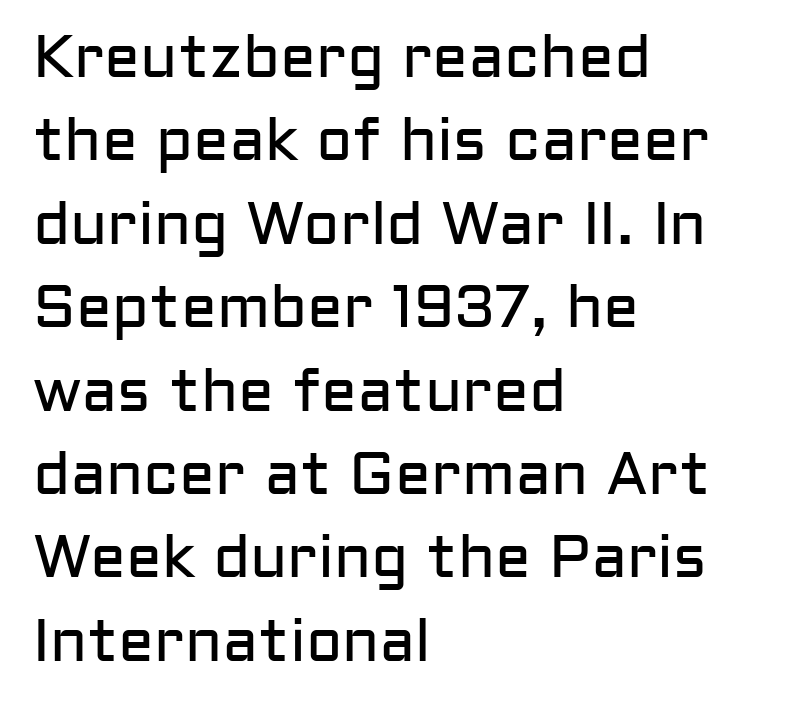
This is not heavy type; no bold has been used. Designer's note — italics off, roman on. Where is the straight margin? On the left. One glance says typical: line gaps are just what's usual. Varying glyph widths throughout — classic text-font behaviour.
